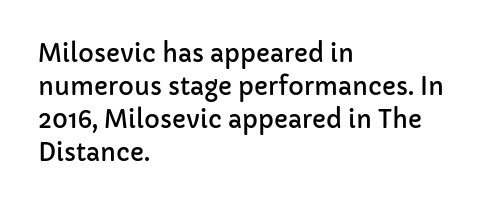
The image shows 24 px text type, upright; set left-aligned, normal line spacing (1.37x), normal letter spacing, not underlined.
